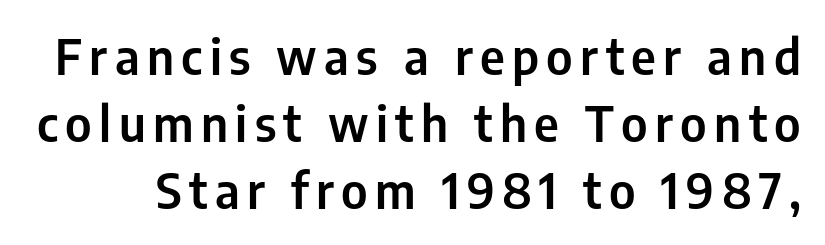
{"serif": "no", "italic": "no", "width": "condensed", "stroke_contrast": "low", "x_height": "medium", "monospaced": "no", "underline": "no", "line_spacing": "normal", "line_spacing_ratio": 1.37, "glyph_px": 49}
